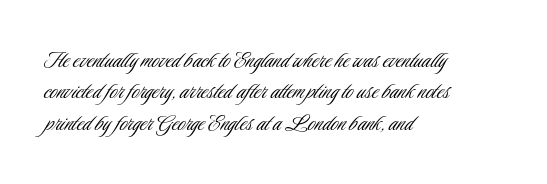
The image shows 26 px text type; set left-aligned, line spacing 1.21x, normal letter spacing, not underlined.
